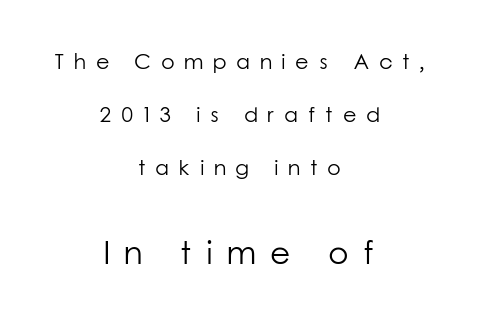
Underline: absent. The passage shown is typeset with a sans-serif family. Between one letter and the next there's a generous, obvious gap. Do the letters lean? They stand straight. Is the lower block the larger one? Yes — the lower block carries the bigger type. You could not count columns in this text — the font is proportionally spaced.
